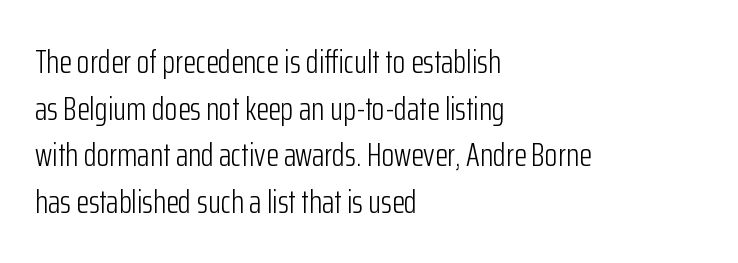
The image shows 33 px light, condensed sans-serif type, upright; set left-aligned, normal line spacing (1.41x), normal letter spacing, not underlined; low stroke contrast and a medium x-height.
